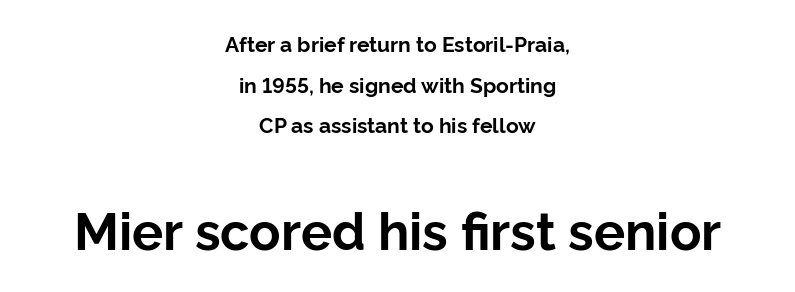
If you measured baseline to baseline, you'd find a long distance. Which chunk is bigger? The second one — the bottom block dwarfs the top. Regarding serifs, this sample does without them. Posture: straight, roman, zero tilt. Observe the ordinary spacing: letters are neighbours, not strangers.
